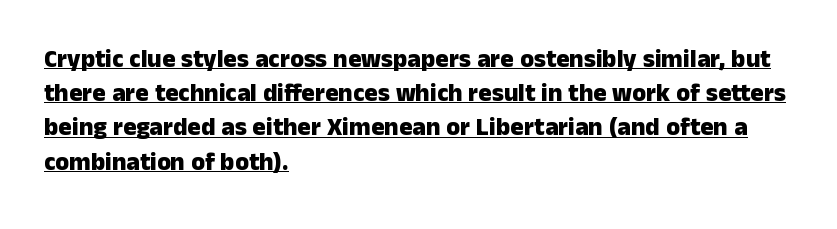
This block has exactly the height ordinary leading produces. The sample has been set heavy, in full bold. Glance below the letters and you will spot a drawn line. Leftover space on each line is placed entirely after the last word. In terms of posture, this sample is upright.
